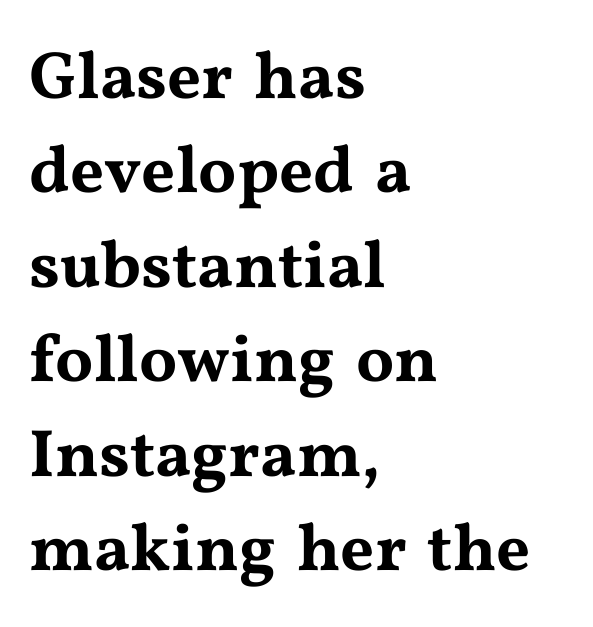
Q: Is the text italic (slanted)? A: No, it is upright.
Q: Is the typeface a serif or a sans-serif typeface? A: Serif.
Q: Is the text underlined? A: No.
Q: How is the paragraph aligned? A: Left-aligned.
Q: Is the spacing between letters normal or unusually wide? A: Normal.
Q: Is the spacing between lines tight, normal or loose? A: Normal.
Q: Width (condensed, normal, or wide)? A: Wide.
Q: Stroke contrast? A: Medium.
Q: x-height? A: Medium.
Q: Monospaced? A: No.
